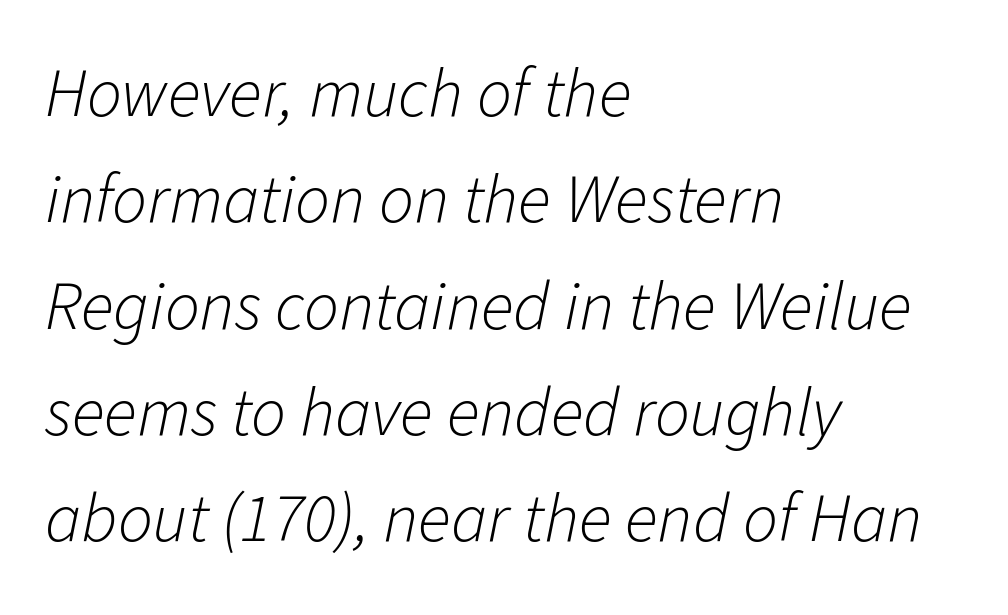
The space beneath each line is pristine and unruled. The characters are drawn with everyday or finer stroke widths. The glyphs look as if they've been sheared to an angle. Characters follow at the spacing the type designer built in. Every row of glyphs begins at an identical x-position on the left.
